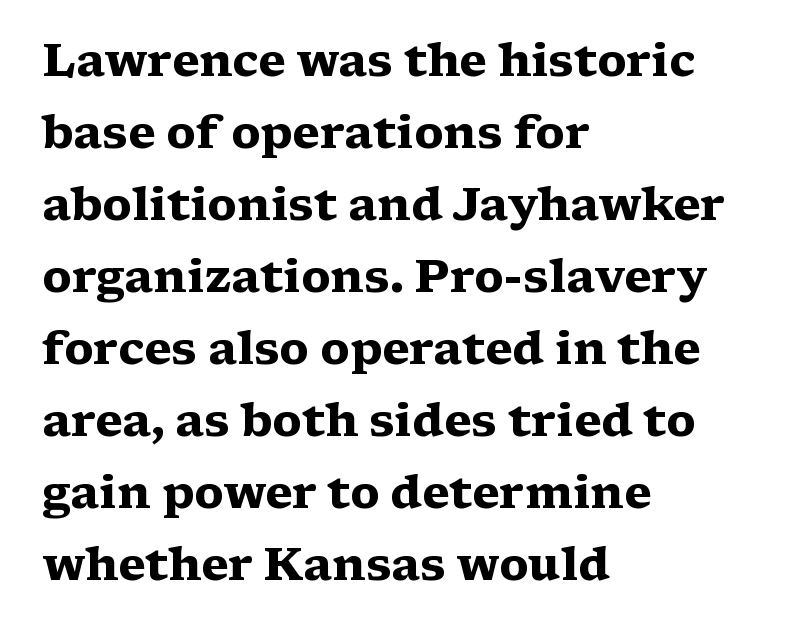
The image shows 45 px heavy, wide serif type, upright; set left-aligned, normal line spacing (1.6x), normal letter spacing, not underlined; medium stroke contrast and a medium x-height.
